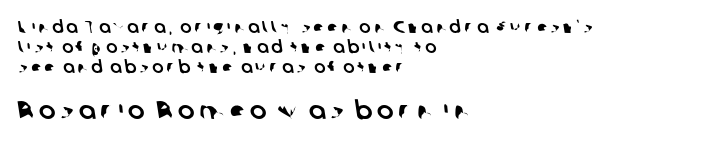
The image shows 25 px text type; set left-aligned, line spacing 1.17x, not underlined; the second (bottom) block is 1.47x larger.
